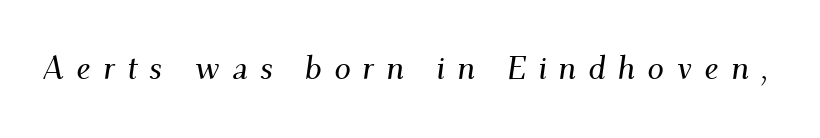
Italic? Definitely — the glyphs are oblique. The glyphs in this specimen are seriffed. This sample has the flowing, uneven cadence of proportional lettering. Decoration check: the copy has no underline.
